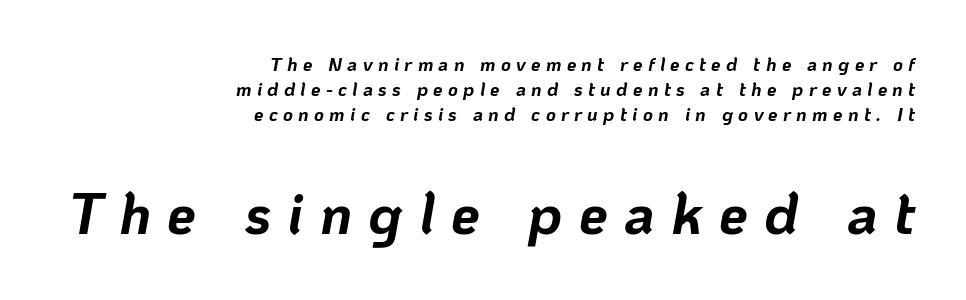
The image shows 58 px bold type, italic (leaning right); set right-aligned, normal line spacing (1.32x), unusually wide letter spacing (+0.28 em), not underlined; the second (bottom) block is 3.05x larger; low stroke contrast and a medium x-height.
